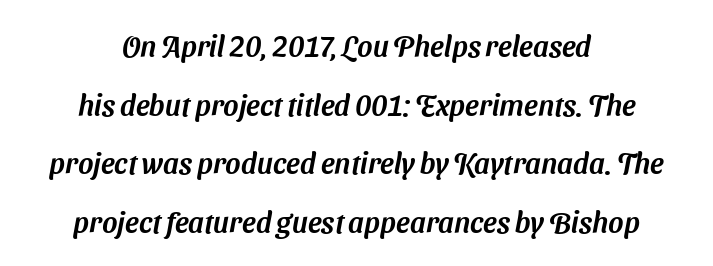
The letters sit at their default tracking, neither squeezed nor spread. Plain, unruled lines of type. Compared with typical paragraphs, the rows here are farther apart. Leftover space on each line is divided equally before and after the words. The letters carry no serifs — their stems end cleanly without finishing strokes. Character widths vary here, with narrow letters taking less room than wide ones.
